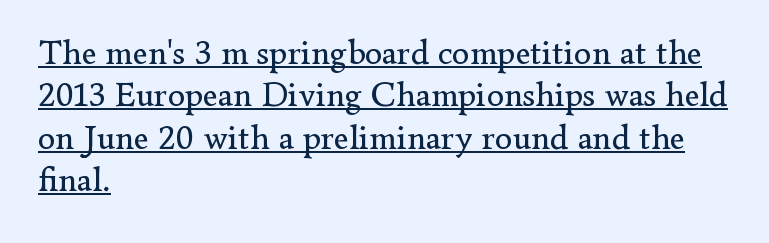
The specimen reads as upright at a glance. Typographically, this falls in the serif category. The face used here is proportionally spaced, like ordinary book or web type. The specimen includes a rule beneath the text block's lines.
